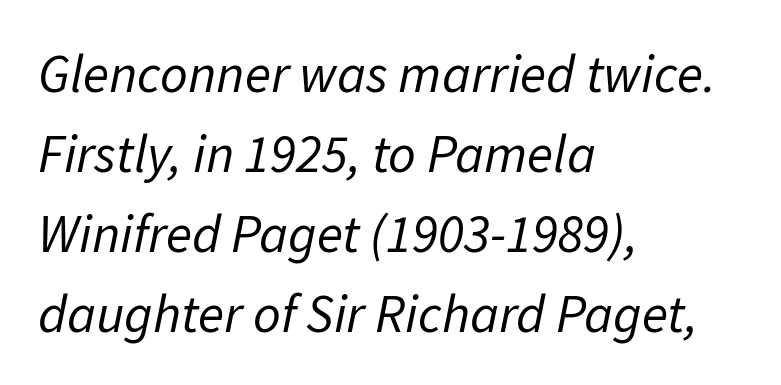
Beneath every word, the page is bare. The font's italic variant was chosen for this text. Line starts are locked; line ends wander. Varying glyph widths throughout — classic text-font behaviour. Weight: in the light-to-regular range.
